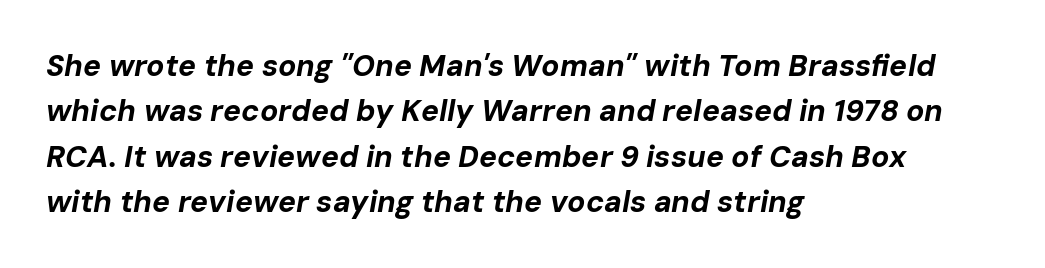
{"italic": "yes", "lean": "right", "slant_degrees": 10, "bold": "yes", "weight": "bold", "width": "normal", "stroke_contrast": "low", "x_height": "medium", "monospaced": "no", "underline": "no", "align": "left", "line_spacing": "normal", "line_spacing_ratio": 1.51, "letter_spacing": "normal", "letter_spacing_em": 0.0, "glyph_px": 30}
